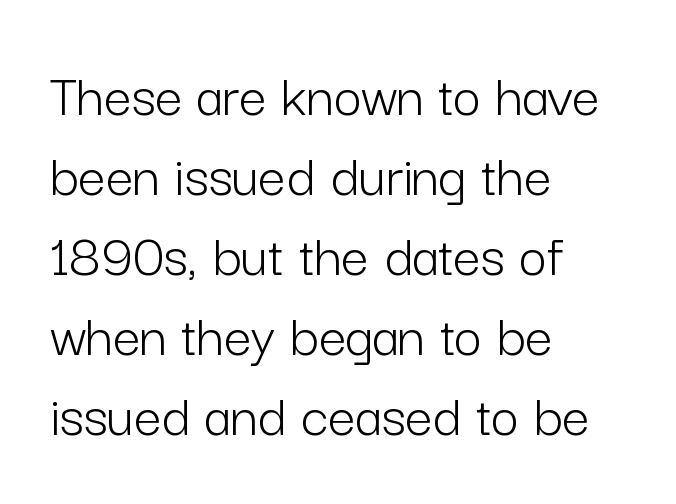
Q: Is the text bold? A: No.
Q: Is the text italic (slanted)? A: No, it is upright.
Q: Is the typeface a serif or a sans-serif typeface? A: Sans-serif.
Q: Is the text underlined? A: No.
Q: How is the paragraph aligned? A: Left-aligned.
Q: Is the spacing between letters normal or unusually wide? A: Normal.
Q: Is the spacing between lines tight, normal or loose? A: Normal.
Q: Width (condensed, normal, or wide)? A: Normal.
Q: Stroke contrast? A: Low.
Q: x-height? A: Medium.
Q: Monospaced? A: No.
